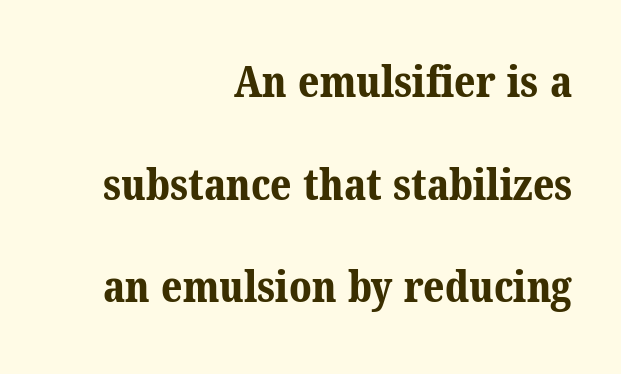
{"serif": "yes", "bold": "yes", "weight": "bold", "width": "normal", "stroke_contrast": "medium", "x_height": "medium", "monospaced": "no", "underline": "no", "align": "right", "line_spacing": "loose", "line_spacing_ratio": 2.33, "letter_spacing": "normal", "letter_spacing_em": 0.0, "glyph_px": 44}
